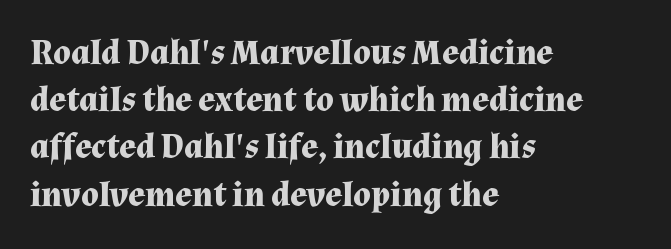
{"serif": "yes", "italic": "no", "bold": "yes", "weight": "bold", "width": "normal", "stroke_contrast": "medium", "x_height": "medium", "monospaced": "no", "underline": "no", "align": "left", "line_spacing": "normal", "line_spacing_ratio": 1.35, "letter_spacing": "normal", "letter_spacing_em": 0.0, "glyph_px": 35}
